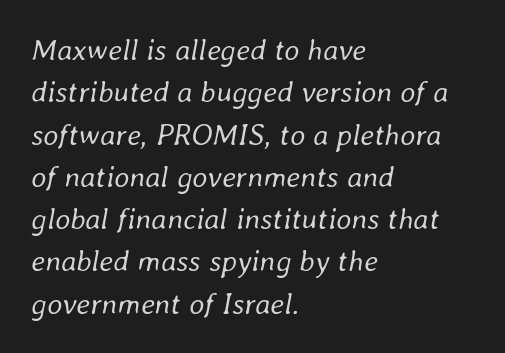
The image shows 30 px regular-weight type, italic (leaning right); set left-aligned, normal line spacing (1.41x), normal letter spacing, not underlined; low stroke contrast and a medium x-height.
